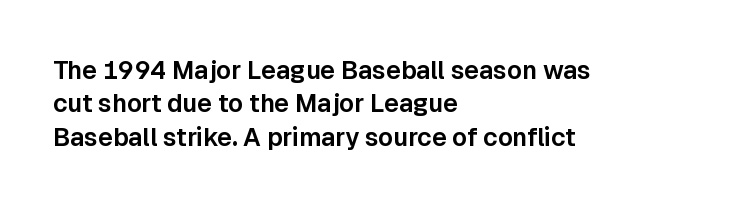
Q: Is the text italic (slanted)? A: No, it is upright.
Q: Is the text underlined? A: No.
Q: How is the paragraph aligned? A: Left-aligned.
Q: Is the spacing between letters normal or unusually wide? A: Normal.
Q: Is the spacing between lines tight, normal or loose? A: Normal.
